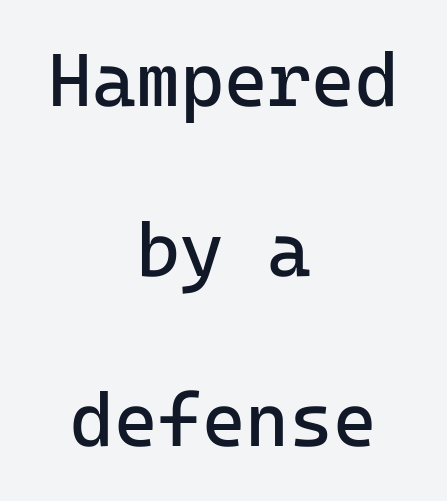
Q: Is the text bold? A: No.
Q: Is the text italic (slanted)? A: No, it is upright.
Q: Is the typeface a serif or a sans-serif typeface? A: Sans-serif.
Q: Is the text underlined? A: No.
Q: How is the paragraph aligned? A: Centered.
Q: Is the spacing between letters normal or unusually wide? A: Normal.
Q: Is the spacing between lines tight, normal or loose? A: Loose.
Q: Width (condensed, normal, or wide)? A: Normal.
Q: Stroke contrast? A: Low.
Q: x-height? A: Medium.
Q: Monospaced? A: Yes.
